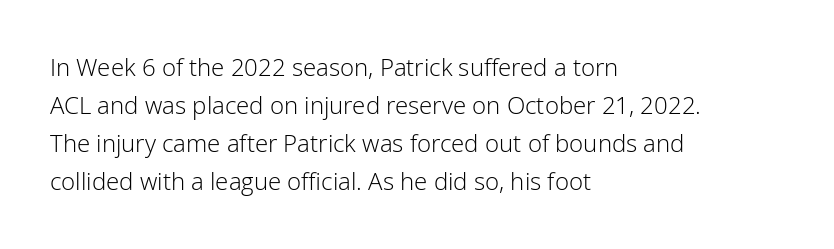
Q: Is the text bold? A: No.
Q: Is the text italic (slanted)? A: No, it is upright.
Q: Is the text underlined? A: No.
Q: How is the paragraph aligned? A: Left-aligned.
Q: Is the spacing between letters normal or unusually wide? A: Normal.
Q: Is the spacing between lines tight, normal or loose? A: Normal.
